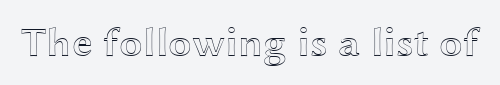
This sample has the flowing, uneven cadence of proportional lettering. If you drew a line through each stem, it would be perfectly vertical. The passage shown is not underscored anywhere. The type is set solid horizontally, with unmodified tracking.
